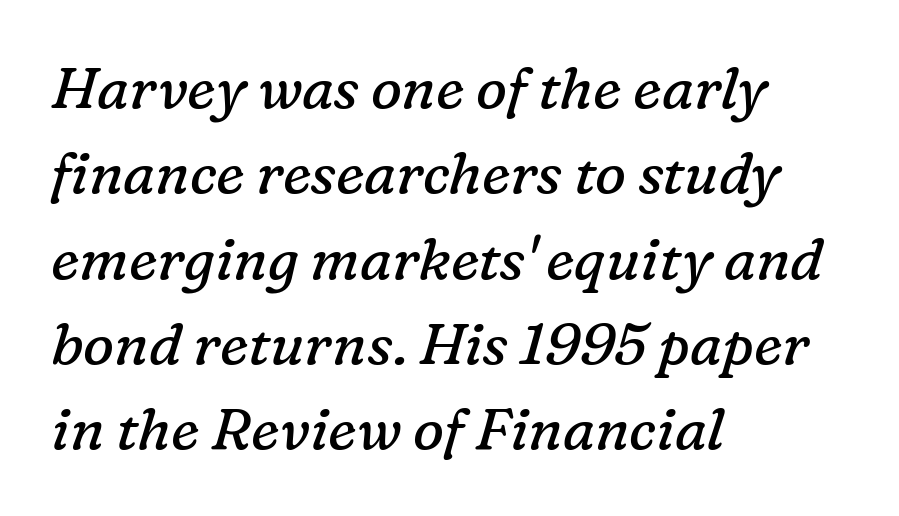
The image shows 58 px regular-weight serif type, italic (leaning right); set left-aligned, normal line spacing (1.47x), normal letter spacing, not underlined; low stroke contrast and a medium x-height.
